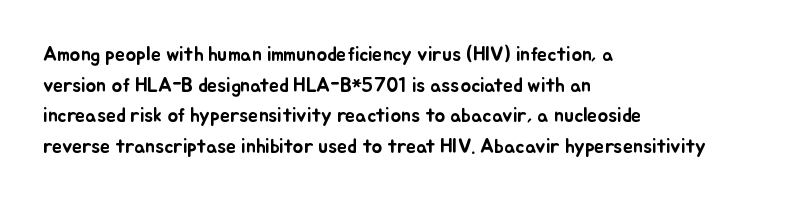
Posture: upright roman. Where is the straight margin? On the left. The passage shown stacks its lines at a standard gap. The passage shown is not underscored anywhere. The tracking reads as untouched default to a designer's eye.
